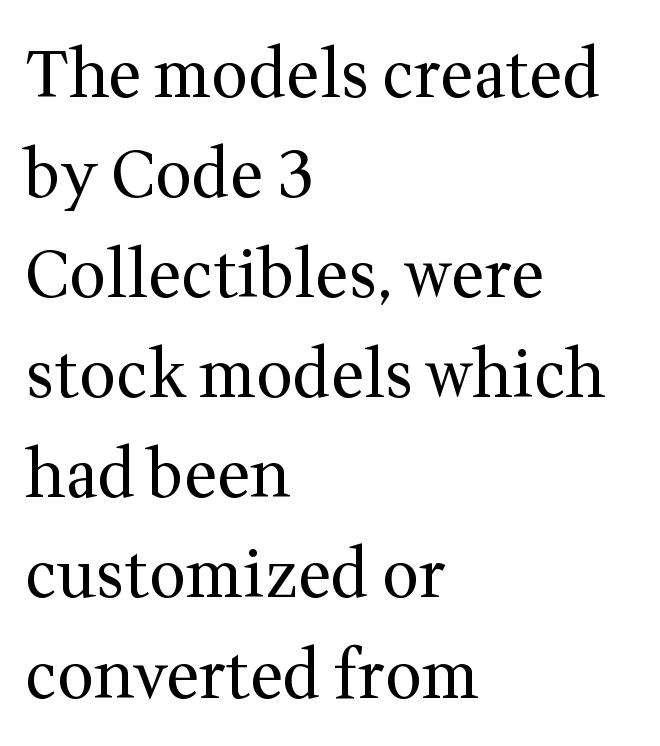
The image shows 65 px regular-weight serif type, upright; set left-aligned, normal line spacing (1.54x), normal letter spacing, not underlined; medium stroke contrast and a medium x-height.
